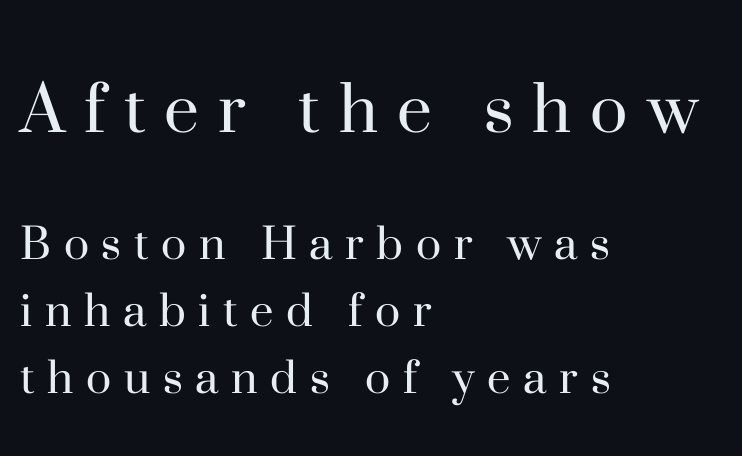
{"serif": "yes", "italic": "no", "bold": "no", "weight": "regular", "width": "normal", "stroke_contrast": "high", "x_height": "small", "monospaced": "no", "underline": "no", "align": "left", "line_spacing": "normal", "line_spacing_ratio": 1.27, "letter_spacing": "wide", "letter_spacing_em": 0.24, "larger_block": "first", "size_ratio": 1.49, "glyph_px": 79}
